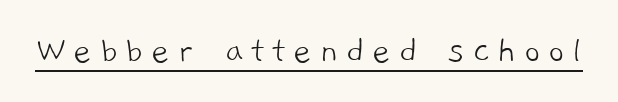
Q: Is the text bold? A: No.
Q: Is the typeface a serif or a sans-serif typeface? A: Sans-serif.
Q: Is the text underlined? A: Yes.
Q: Is the spacing between letters normal or unusually wide? A: Unusually wide.
Q: Width (condensed, normal, or wide)? A: Normal.
Q: Stroke contrast? A: Low.
Q: x-height? A: Medium.
Q: Monospaced? A: No.
